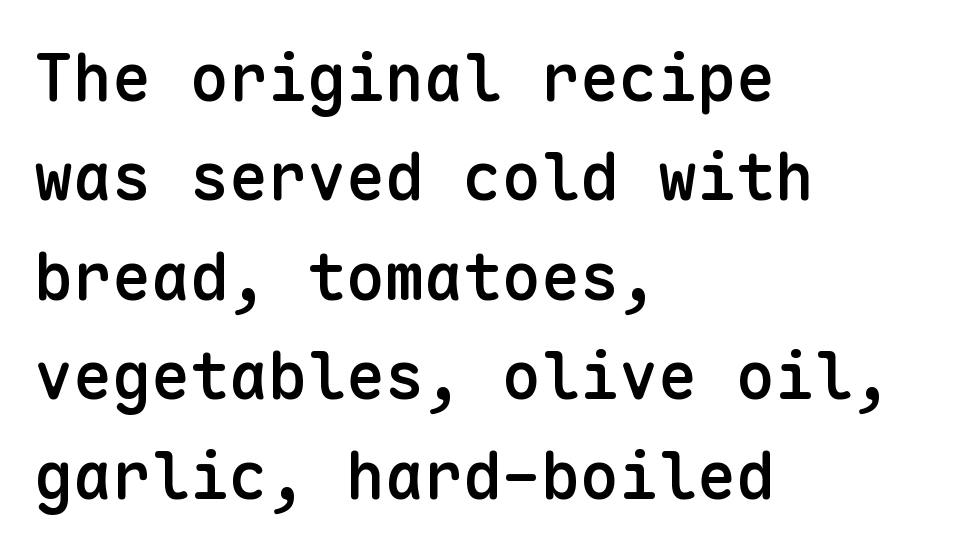
Q: Is the text bold? A: Semi-bold.
Q: Is the text italic (slanted)? A: No, it is upright.
Q: Is the typeface a serif or a sans-serif typeface? A: Sans-serif.
Q: Is the text underlined? A: No.
Q: How is the paragraph aligned? A: Left-aligned.
Q: Is the spacing between letters normal or unusually wide? A: Normal.
Q: Is the spacing between lines tight, normal or loose? A: Normal.
Q: Width (condensed, normal, or wide)? A: Normal.
Q: Stroke contrast? A: Low.
Q: x-height? A: Medium.
Q: Monospaced? A: Yes.
